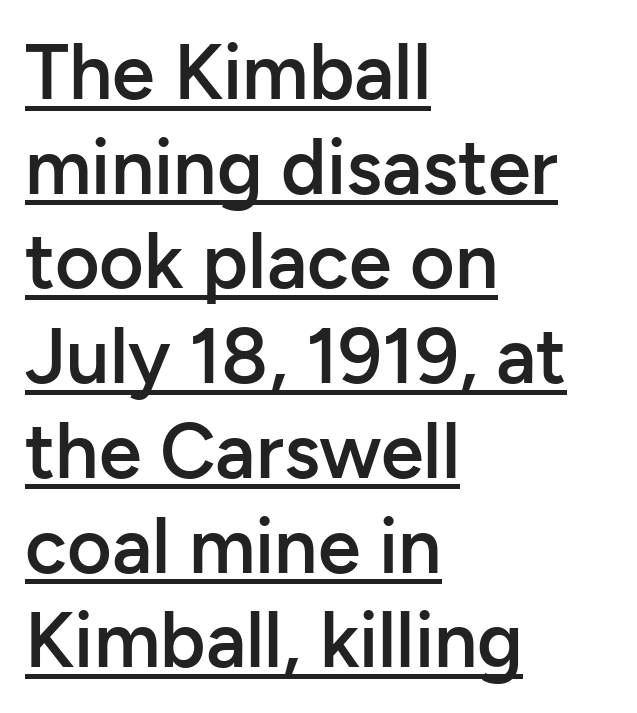
Q: Is the text bold? A: Semi-bold.
Q: Is the text italic (slanted)? A: No, it is upright.
Q: Is the typeface a serif or a sans-serif typeface? A: Sans-serif.
Q: Is the text underlined? A: Yes.
Q: How is the paragraph aligned? A: Left-aligned.
Q: Is the spacing between letters normal or unusually wide? A: Normal.
Q: Width (condensed, normal, or wide)? A: Normal.
Q: Stroke contrast? A: Low.
Q: x-height? A: Medium.
Q: Monospaced? A: No.
